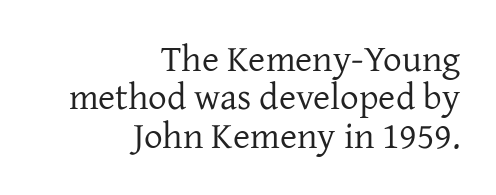
The image shows 37 px regular-weight serif type, upright; set right-aligned, tight line spacing (1.04x), normal letter spacing, not underlined; low stroke contrast and a medium x-height.
